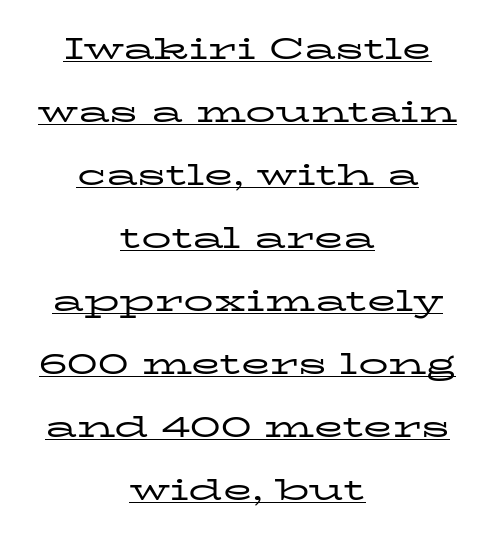
Q: Is the text bold? A: No.
Q: Is the text italic (slanted)? A: No, it is upright.
Q: Is the typeface a serif or a sans-serif typeface? A: Serif.
Q: Is the text underlined? A: Yes.
Q: How is the paragraph aligned? A: Centered.
Q: Is the spacing between letters normal or unusually wide? A: Normal.
Q: Is the spacing between lines tight, normal or loose? A: Loose.
Q: Width (condensed, normal, or wide)? A: Wide.
Q: Stroke contrast? A: Low.
Q: x-height? A: Medium.
Q: Monospaced? A: No.
